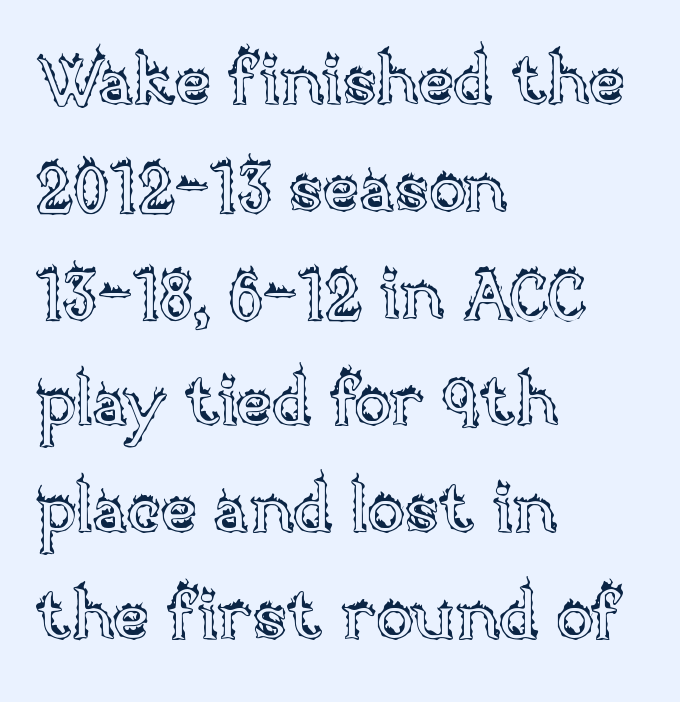
Each letter keeps its own natural width here, so spacing adapts to shape. Beneath every word, the page is bare. The gaps between neighbouring characters are ordinary and unremarkable. Does the copy run flush right? No — it runs flush left. Upright lettering throughout. If you measured baseline to baseline, you'd find a middling distance.
